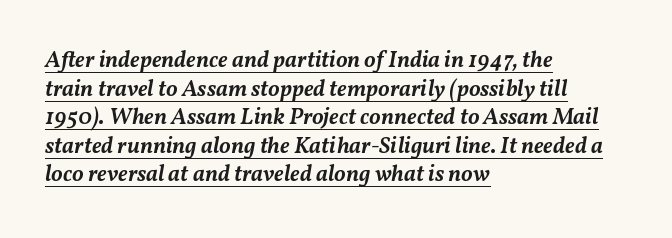
Notice how a bar underscores the lettering throughout. The rag falls on the right side of this text block. Moderately thickened strokes mark this as semibold type. These lines were composed using italics. Tracking value appears to be zero — textbook default spacing.
